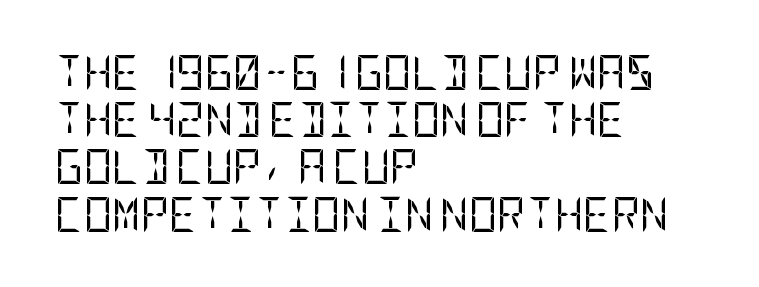
Descenders hang freely into open space. Which margin do the lines hug? The left one — the right edge is uneven. Baseline-to-baseline distance is the conventional proportion of letter height. This is not heavy type; no bold has been used.
